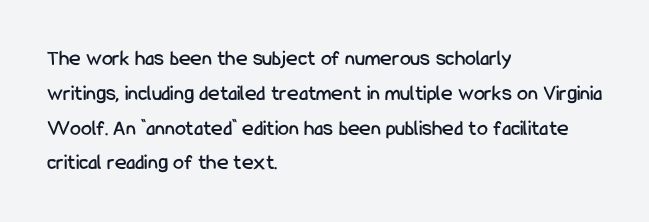
The letters stand straight up with perfectly vertical stems. The strip under each line holds only bare page. Each new line begins a customary step beneath the previous one. Inter-character spacing is left at the font's built-in metrics. The paragraph shown leans on its left margin.
